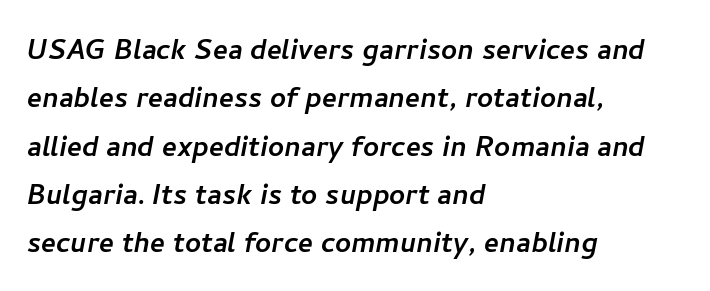
The passage shown is typeset with a sans-serif family. Here the designer chose a conventional face with non-uniform glyph widths. These lines stack with their left ends in a neat column. Normally led — the rows are evenly, conventionally spaced.
